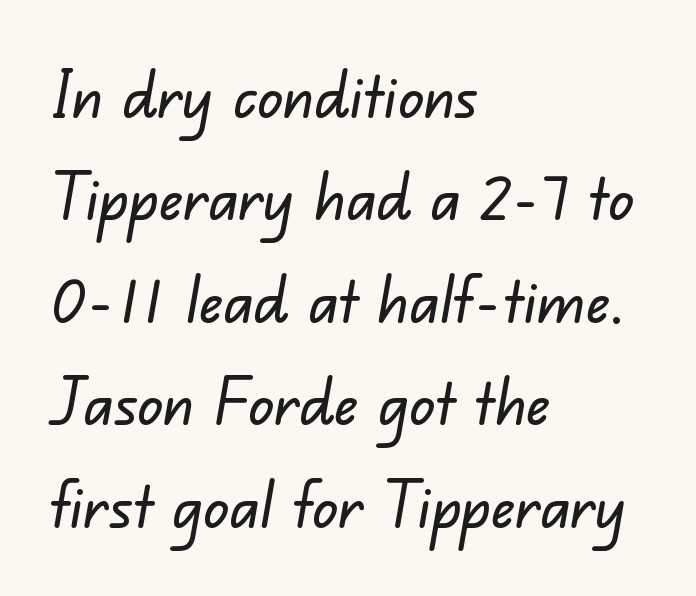
The image shows 64 px sans-serif type; set left-aligned, normal line spacing (1.6x), normal letter spacing, not underlined; low stroke contrast and a small x-height.
